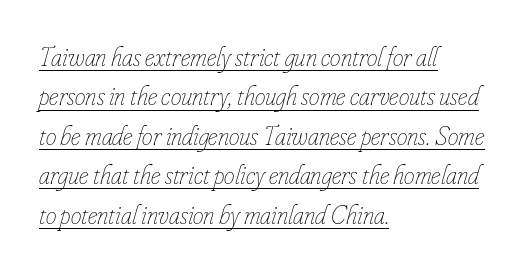
{"italic": "yes", "lean": "right", "slant_degrees": 16, "bold": "no", "underline": "yes", "align": "left", "line_spacing": "normal", "line_spacing_ratio": 1.46, "letter_spacing": "normal", "letter_spacing_em": 0.0, "glyph_px": 27}
